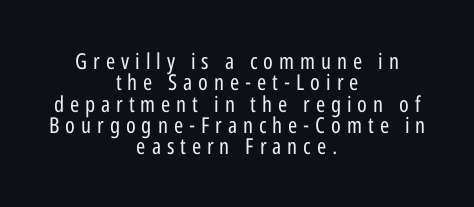
The image shows 22 px text type, upright; set centered, tight line spacing (0.97x), unusually wide letter spacing (+0.27 em), not underlined.
